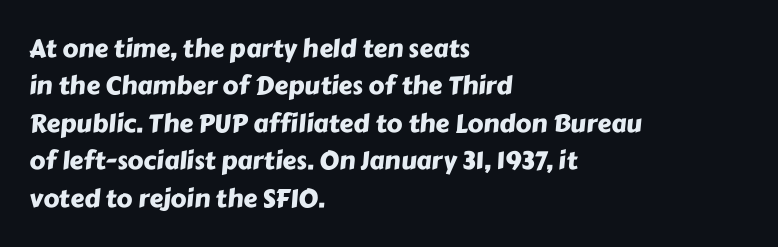
Q: Is the text underlined? A: No.
Q: How is the paragraph aligned? A: Left-aligned.
Q: Is the spacing between letters normal or unusually wide? A: Normal.
Q: Is the spacing between lines tight, normal or loose? A: Normal.
